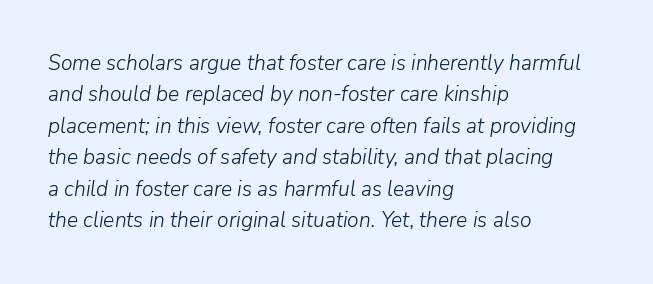
{"italic": "yes", "lean": "right", "slant_degrees": 9, "bold": "no", "underline": "no", "align": "left", "line_spacing": "normal", "line_spacing_ratio": 1.5, "letter_spacing": "normal", "letter_spacing_em": 0.0, "glyph_px": 21}
